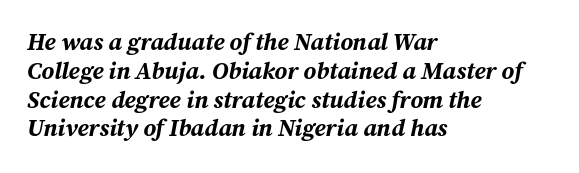
The image shows 24 px bold type, italic (leaning right); set left-aligned, line spacing 1.2x, normal letter spacing, not underlined.
